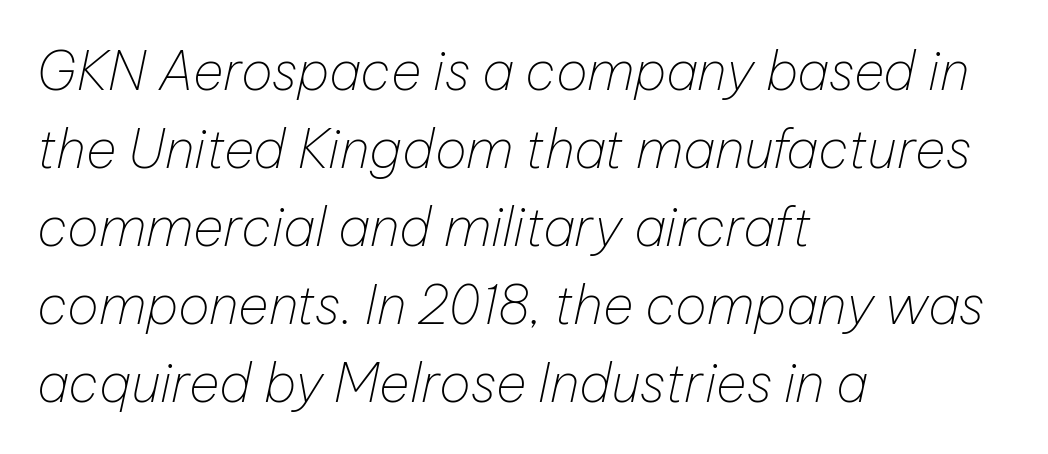
{"italic": "yes", "lean": "right", "slant_degrees": 12, "bold": "no", "weight": "thin", "width": "normal", "stroke_contrast": "low", "x_height": "medium", "monospaced": "no", "underline": "no", "align": "left", "line_spacing": "normal", "line_spacing_ratio": 1.47, "letter_spacing": "normal", "letter_spacing_em": 0.0, "glyph_px": 53}
